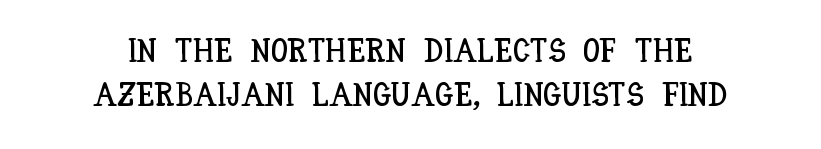
A typesetter would call this zero additional tracking. Layout note: lines centered. Spacing verdict: proportional, widths tailored to each character. The letters stand straight up with perfectly vertical stems. Vertically, the passage feels balanced, rows spaced as you'd expect. Type without underlining.
